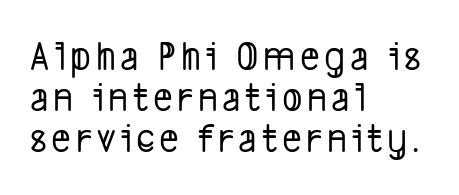
Q: Is the typeface a serif or a sans-serif typeface? A: Sans-serif.
Q: Is the text underlined? A: No.
Q: How is the paragraph aligned? A: Left-aligned.
Q: Is the spacing between lines tight, normal or loose? A: Tight.
Q: Width (condensed, normal, or wide)? A: Condensed.
Q: Stroke contrast? A: Low.
Q: x-height? A: Medium.
Q: Monospaced? A: No.
